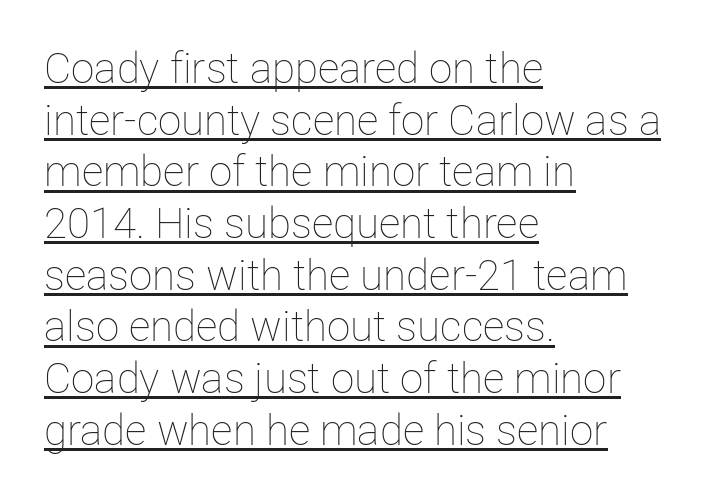
The image shows 42 px thin type, upright; set left-aligned, line spacing 1.23x, normal letter spacing, underlined; low stroke contrast and a medium x-height.
